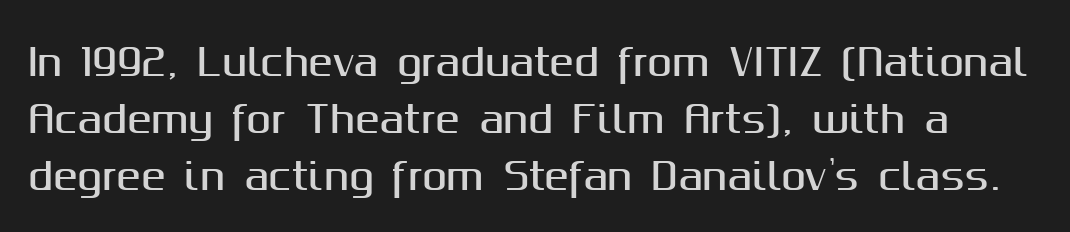
What stands out about the letter spacing? Nothing — it is the standard amount. In terms of letterform style, serifs are entirely absent. Students, observe: this is what conventionally led text looks like. Proportional: the letters do not fall into vertical columns. This sample uses an upright cut, with every glyph sitting square on the baseline. Descenders hang freely into open space.
